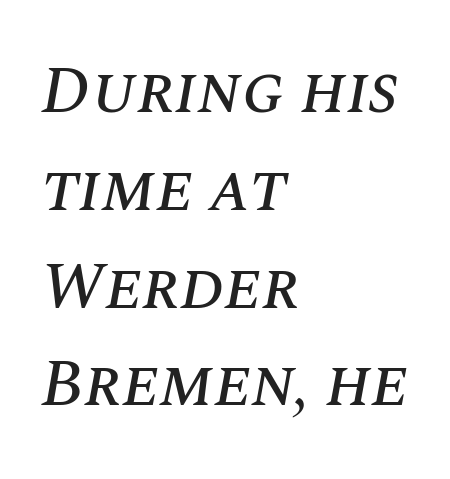
Q: Is the text italic (slanted)? A: Yes, it leans right by about 10 degrees.
Q: Is the text underlined? A: No.
Q: How is the paragraph aligned? A: Left-aligned.
Q: Is the spacing between letters normal or unusually wide? A: Normal.
Q: Is the spacing between lines tight, normal or loose? A: Normal.
Q: Width (condensed, normal, or wide)? A: Normal.
Q: Stroke contrast? A: Medium.
Q: x-height? A: Large.
Q: Monospaced? A: No.
